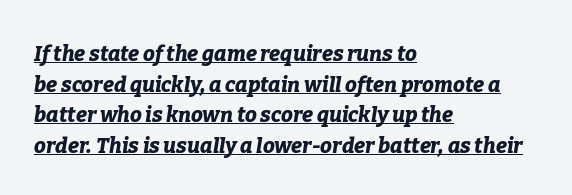
{"italic": "yes", "lean": "right", "slant_degrees": 9, "bold": "yes", "underline": "yes", "align": "left", "line_spacing": "normal", "line_spacing_ratio": 1.46, "letter_spacing": "normal", "letter_spacing_em": 0.0, "glyph_px": 21}
